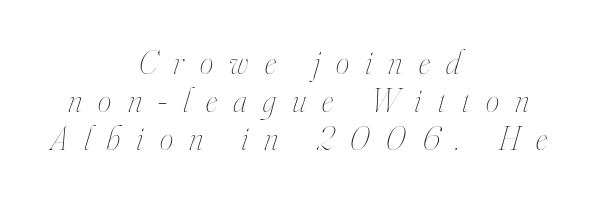
The image shows 34 px thin, condensed type, italic (leaning right); set centered, tight line spacing (1.12x), unusually wide letter spacing (+0.48 em), not underlined; high stroke contrast and a small x-height.
